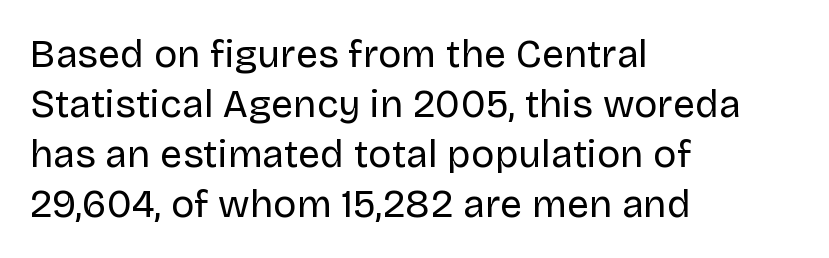
Q: Is the text bold? A: No.
Q: Is the text italic (slanted)? A: No, it is upright.
Q: Is the typeface a serif or a sans-serif typeface? A: Sans-serif.
Q: Is the text underlined? A: No.
Q: How is the paragraph aligned? A: Left-aligned.
Q: Is the spacing between letters normal or unusually wide? A: Normal.
Q: Is the spacing between lines tight, normal or loose? A: Normal.
Q: Width (condensed, normal, or wide)? A: Normal.
Q: Stroke contrast? A: Low.
Q: x-height? A: Large.
Q: Monospaced? A: No.
